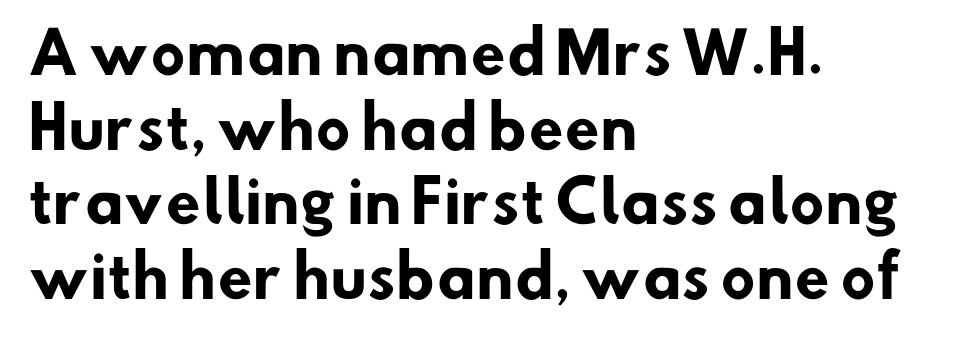
The image shows 57 px heavy sans-serif type; set left-aligned, normal line spacing (1.31x), normal letter spacing, not underlined; low stroke contrast and a small x-height.
